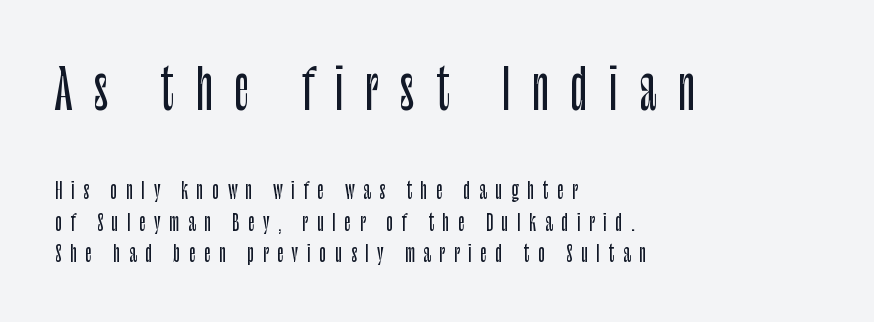
The image shows 54 px condensed sans-serif type, upright; set left-aligned, normal line spacing (1.44x), unusually wide letter spacing (+0.4 em), not underlined; the first (top) block is 2.45x larger; low stroke contrast and a large x-height.
